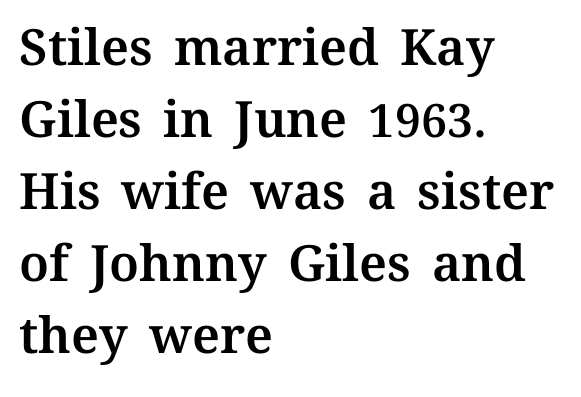
Q: Is the text italic (slanted)? A: No, it is upright.
Q: Is the text underlined? A: No.
Q: How is the paragraph aligned? A: Left-aligned.
Q: Is the spacing between letters normal or unusually wide? A: Normal.
Q: Is the spacing between lines tight, normal or loose? A: Normal.
Q: Width (condensed, normal, or wide)? A: Normal.
Q: Stroke contrast? A: Medium.
Q: x-height? A: Medium.
Q: Monospaced? A: No.
